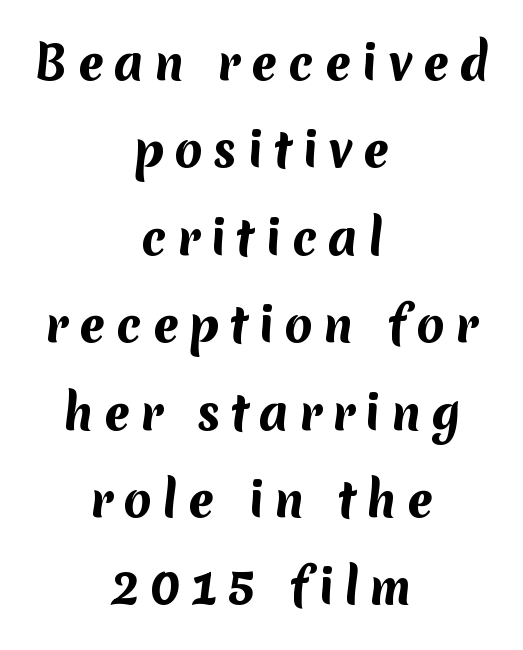
{"serif": "no", "bold": "yes", "weight": "bold", "width": "normal", "stroke_contrast": "medium", "x_height": "medium", "monospaced": "no", "underline": "no", "align": "center", "line_spacing": "loose", "line_spacing_ratio": 1.9, "letter_spacing": "wide", "letter_spacing_em": 0.22, "glyph_px": 46}
